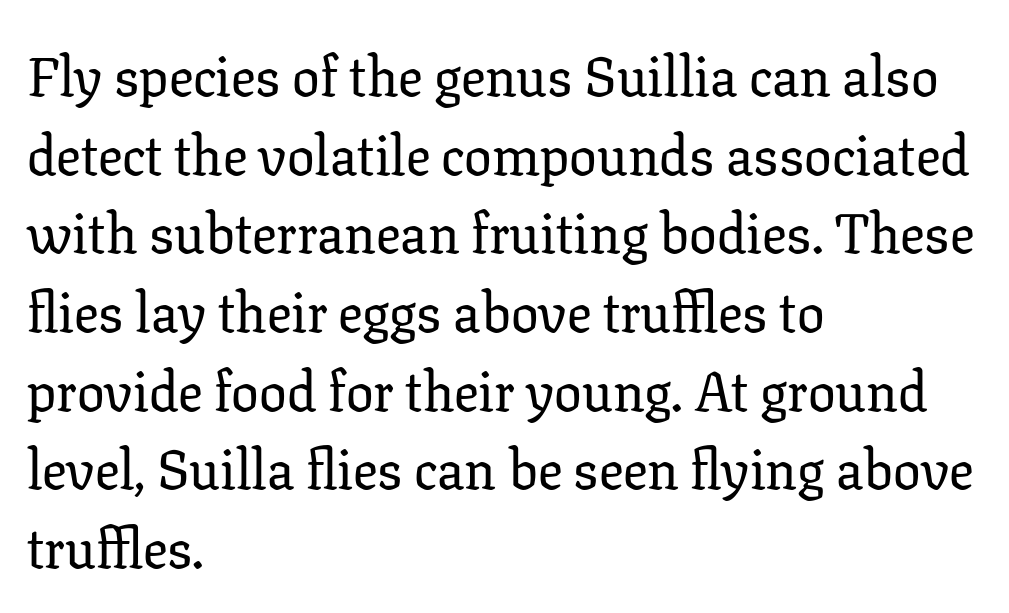
The image shows 55 px serif type, upright; set left-aligned, normal line spacing (1.43x), normal letter spacing, not underlined; low stroke contrast and a medium x-height.
